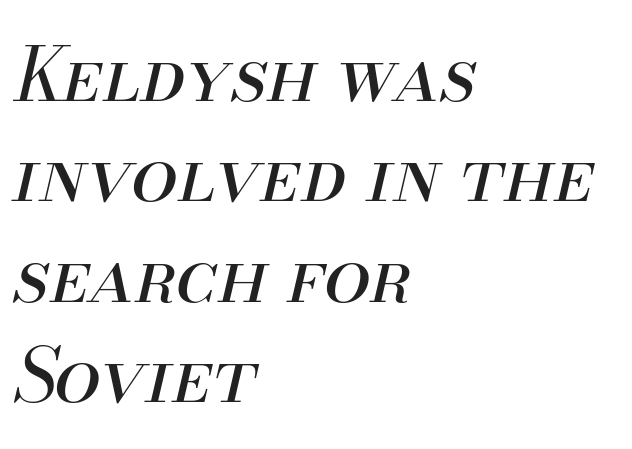
Vertical spacing — default. The letterforms sit at book weight or below. Varying glyph widths throughout — classic text-font behaviour. Nobody drew a line under any word here. These lines are set flush left with a ragged right edge. Yep, that's italic — everything's leaning.
